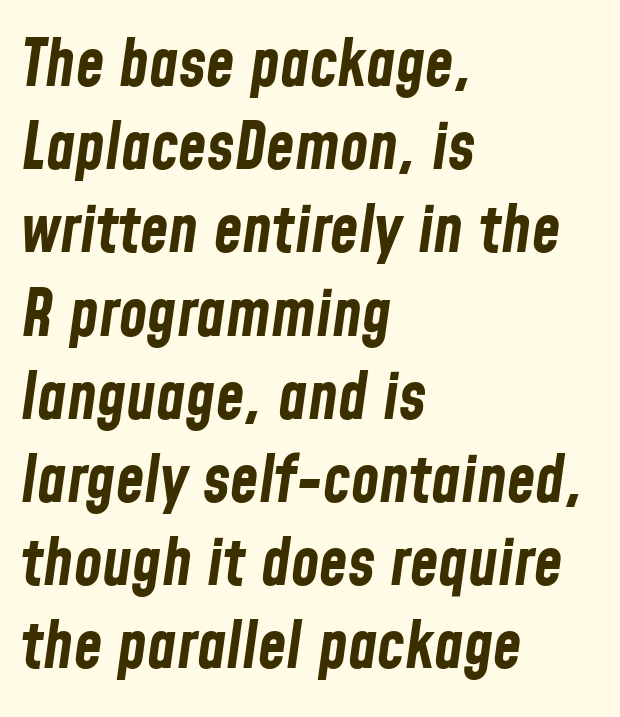
Q: Is the text bold? A: Yes.
Q: Is the text italic (slanted)? A: Yes, it leans right by about 8 degrees.
Q: Is the text underlined? A: No.
Q: How is the paragraph aligned? A: Left-aligned.
Q: Is the spacing between letters normal or unusually wide? A: Normal.
Q: Is the spacing between lines tight, normal or loose? A: Normal.
Q: Width (condensed, normal, or wide)? A: Condensed.
Q: Stroke contrast? A: Low.
Q: x-height? A: Medium.
Q: Monospaced? A: No.
